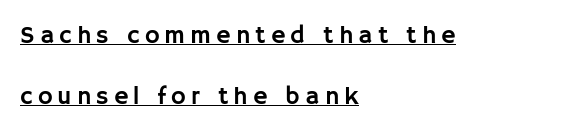
{"italic": "no", "underline": "yes", "align": "left", "line_spacing": "loose", "line_spacing_ratio": 2.45, "letter_spacing": "wide", "letter_spacing_em": 0.2, "glyph_px": 25}
